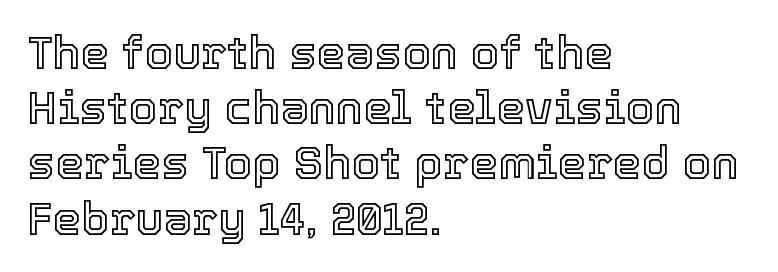
{"italic": "no", "width": "normal", "x_height": "medium", "monospaced": "no", "underline": "no", "align": "left", "line_spacing_ratio": 1.2, "letter_spacing": "normal", "letter_spacing_em": 0.0, "glyph_px": 46}
